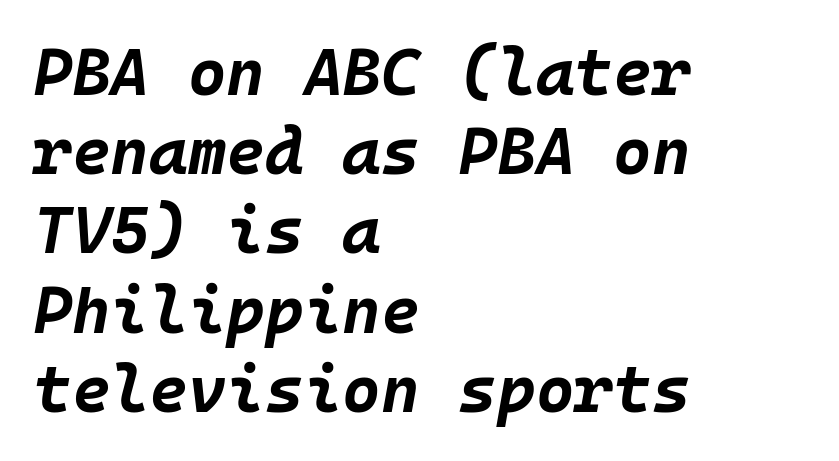
Each row of text sits above clean, open space. Reading down the block, your eye returns to a fixed left position each line. On the weight axis this lands at bold, roughly 700. Default kerning and tracking; the words read as compact shapes. The face used here has a pronounced slope to its letters. The letters march in equal steps, a hallmark of fixed-pitch type.
